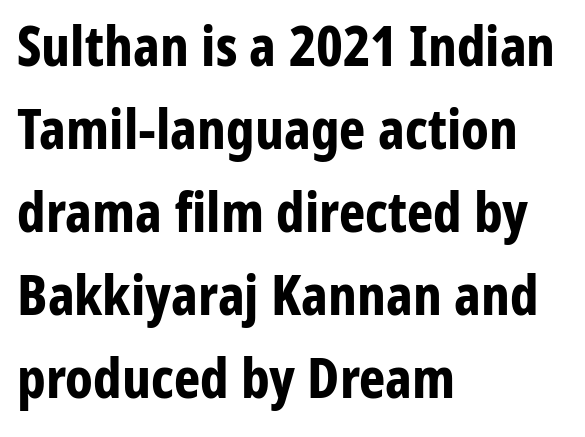
A typesetter would call this proportional, since set widths differ per character. The face used here is a sans, in the tradition of grotesques and geometrics. Beneath every word, the page is bare. The face used here is rendered with its standard letterfit.
